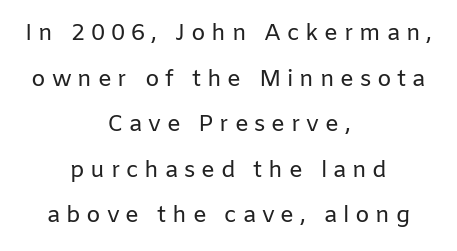
The image shows 23 px text type, upright; set centered, loose line spacing (1.98x), unusually wide letter spacing (+0.25 em), not underlined.
